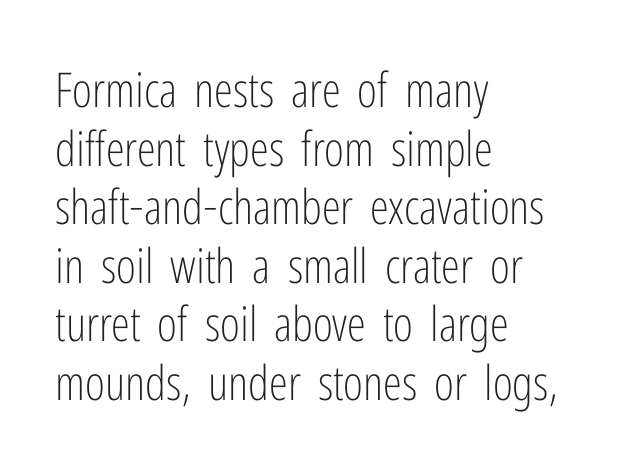
Q: Is the text bold? A: No.
Q: Is the text italic (slanted)? A: No, it is upright.
Q: Is the typeface a serif or a sans-serif typeface? A: Sans-serif.
Q: Is the text underlined? A: No.
Q: How is the paragraph aligned? A: Left-aligned.
Q: Is the spacing between letters normal or unusually wide? A: Normal.
Q: Width (condensed, normal, or wide)? A: Condensed.
Q: Stroke contrast? A: Low.
Q: x-height? A: Medium.
Q: Monospaced? A: No.
